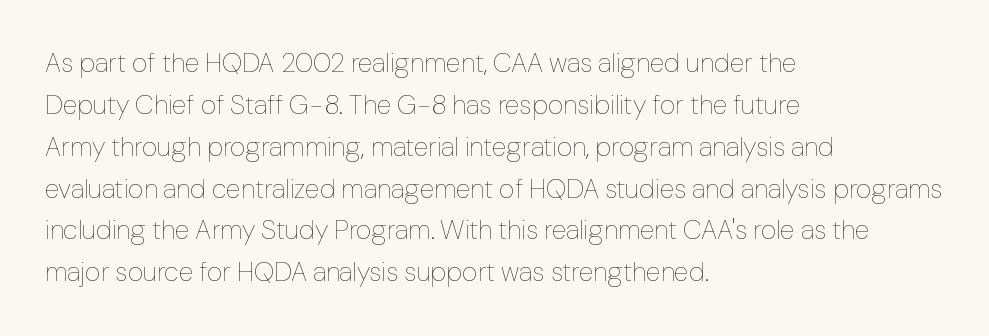
The image shows 27 px text type, upright; set left-aligned, normal line spacing (1.55x), normal letter spacing, not underlined.
